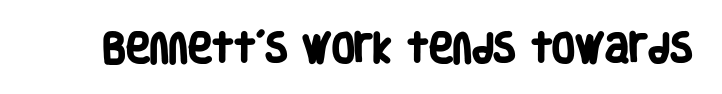
Q: Is the text bold? A: Yes.
Q: Is the typeface a serif or a sans-serif typeface? A: Sans-serif.
Q: Is the text underlined? A: No.
Q: Is the spacing between letters normal or unusually wide? A: Normal.
Q: Width (condensed, normal, or wide)? A: Condensed.
Q: Stroke contrast? A: Low.
Q: x-height? A: Large.
Q: Monospaced? A: No.
